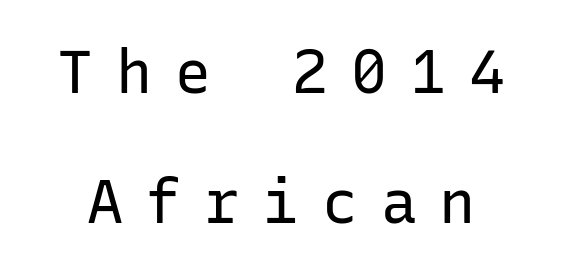
{"serif": "no", "italic": "no", "bold": "no", "weight": "regular", "width": "normal", "stroke_contrast": "low", "x_height": "medium", "monospaced": "yes", "underline": "no", "line_spacing": "loose", "line_spacing_ratio": 2.16, "letter_spacing": "wide", "letter_spacing_em": 0.38, "glyph_px": 60}
